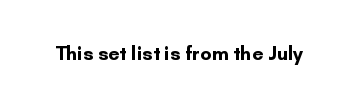
The image shows 20 px bold type, upright; set normal letter spacing, not underlined.
